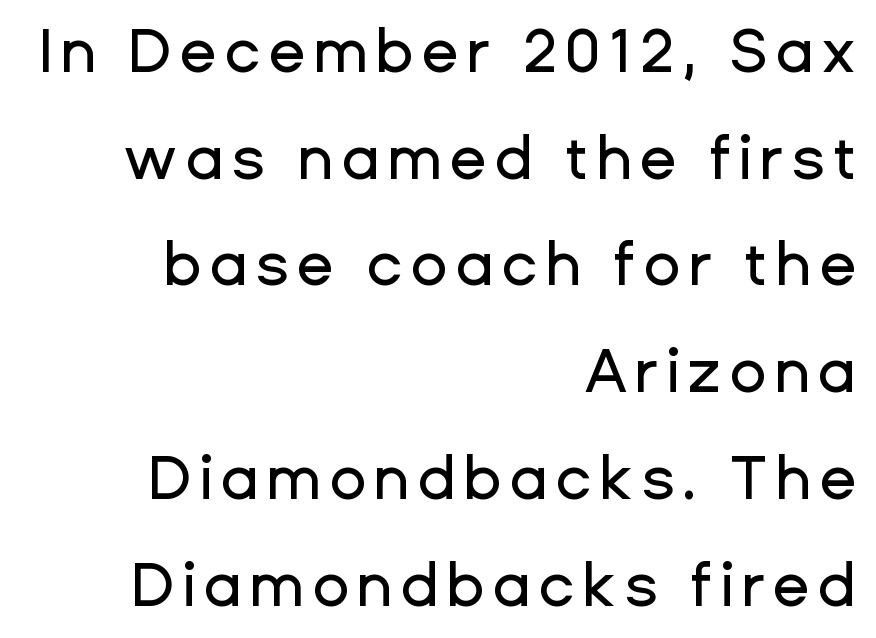
Quick note: underline off. Posture: vertical. Is the block centered? No — it sits flush against the right margin. Is this a sans? Yes — the strokes have no serifs.
